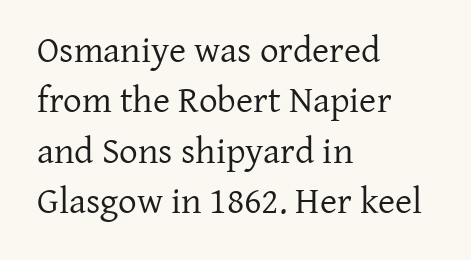
Q: Is the text bold? A: No.
Q: Is the text italic (slanted)? A: No, it is upright.
Q: Is the typeface a serif or a sans-serif typeface? A: Serif.
Q: Is the text underlined? A: No.
Q: How is the paragraph aligned? A: Left-aligned.
Q: Is the spacing between letters normal or unusually wide? A: Normal.
Q: Is the spacing between lines tight, normal or loose? A: Normal.
Q: Width (condensed, normal, or wide)? A: Normal.
Q: Stroke contrast? A: Low.
Q: x-height? A: Medium.
Q: Monospaced? A: No.
